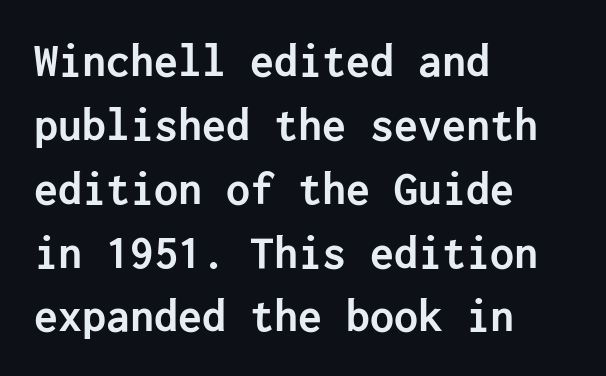
{"serif": "no", "italic": "no", "bold": "yes", "weight": "semibold", "width": "normal", "stroke_contrast": "low", "x_height": "medium", "underline": "no", "align": "left", "line_spacing": "normal", "line_spacing_ratio": 1.33, "letter_spacing": "normal", "letter_spacing_em": 0.0, "glyph_px": 48}
